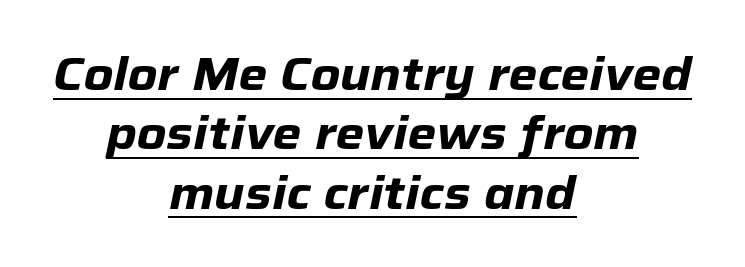
The face used here is proportionally spaced, like ordinary book or web type. How heavy is the stroke? Heavy — this is a bold. Normally led — the rows are evenly, conventionally spaced. In terms of posture, this sample is oblique.
